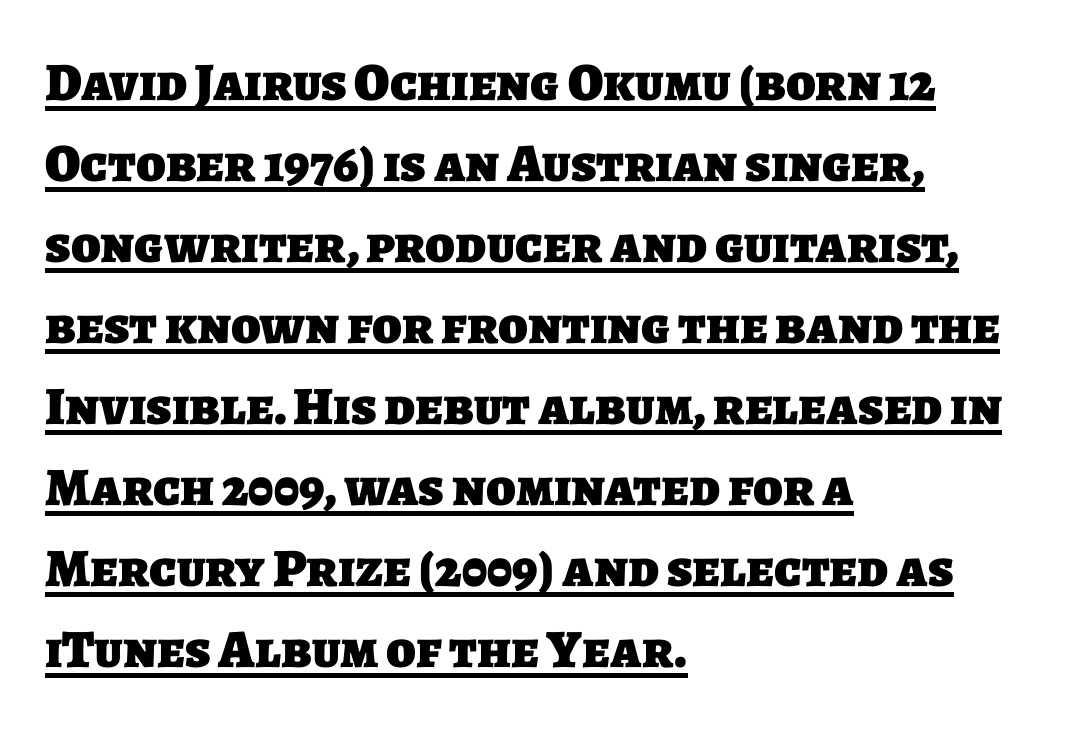
Q: Is the text bold? A: Yes.
Q: Is the typeface a serif or a sans-serif typeface? A: Sans-serif.
Q: Is the text underlined? A: Yes.
Q: How is the paragraph aligned? A: Left-aligned.
Q: Is the spacing between letters normal or unusually wide? A: Normal.
Q: Is the spacing between lines tight, normal or loose? A: Normal.
Q: Width (condensed, normal, or wide)? A: Normal.
Q: Stroke contrast? A: Low.
Q: x-height? A: Large.
Q: Monospaced? A: No.
